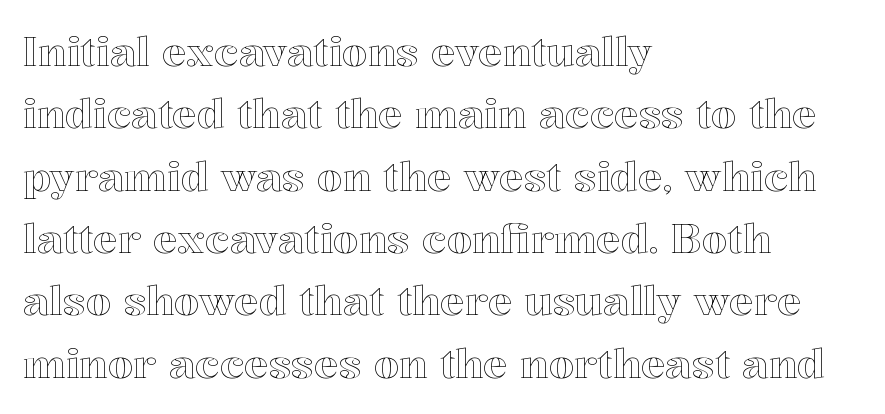
{"italic": "no", "width": "normal", "x_height": "medium", "monospaced": "no", "underline": "no", "align": "left", "line_spacing": "normal", "line_spacing_ratio": 1.52, "letter_spacing": "normal", "letter_spacing_em": 0.0, "glyph_px": 41}
